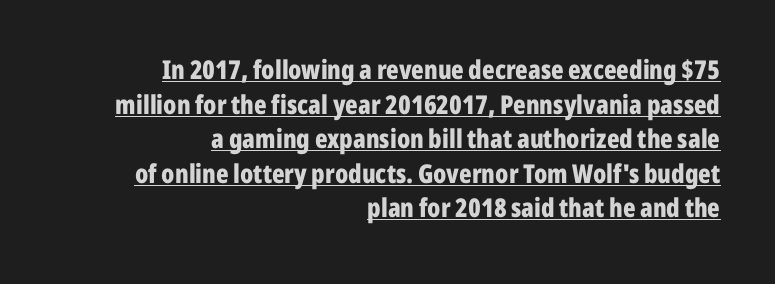
The image shows 26 px bold type, upright; set right-aligned, normal line spacing (1.33x), normal letter spacing, underlined.
